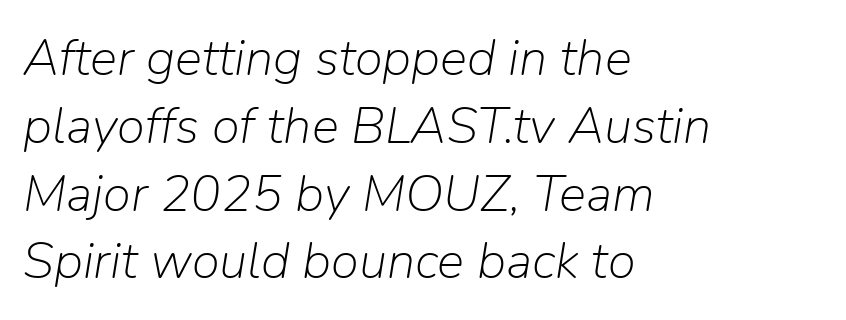
Vertically, the passage feels balanced, rows spaced as you'd expect. The lines are quadded left. Style check: oblique. Counters stay open thanks to moderate or lighter strokes.
